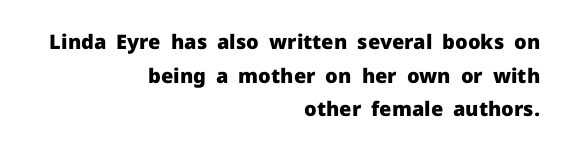
{"italic": "no", "bold": "yes", "underline": "no", "align": "right", "line_spacing": "normal", "line_spacing_ratio": 1.68, "letter_spacing": "normal", "letter_spacing_em": 0.0, "glyph_px": 20}
